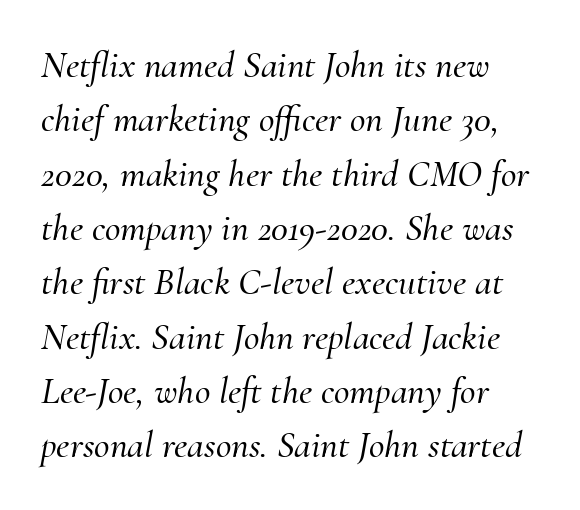
Q: Is the text italic (slanted)? A: Yes, it leans right by about 10 degrees.
Q: Is the typeface a serif or a sans-serif typeface? A: Serif.
Q: Is the text underlined? A: No.
Q: How is the paragraph aligned? A: Left-aligned.
Q: Is the spacing between letters normal or unusually wide? A: Normal.
Q: Is the spacing between lines tight, normal or loose? A: Normal.
Q: Width (condensed, normal, or wide)? A: Normal.
Q: Stroke contrast? A: Medium.
Q: x-height? A: Small.
Q: Monospaced? A: No.
